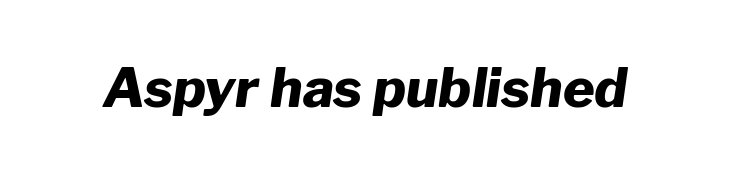
Heavy, bold letterforms. The strip under each line holds only bare page. Is this a fixed-width face? No — the glyphs have proportional, varying widths. Is the letter spacing exaggerated? No — it looks like the ordinary default. The axis of the letterforms is tilted away from vertical.
